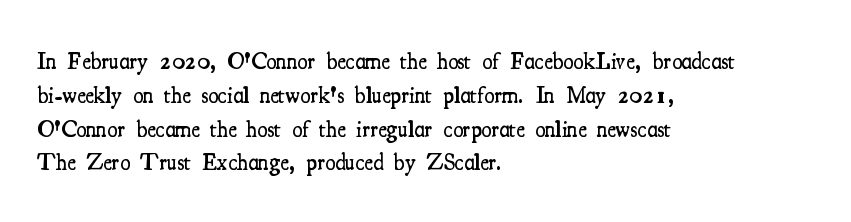
Upright lettering throughout. Reading down the block, your eye returns to a fixed left position each line. Strokes here are thickened, but only to semibold level. Evenly set lines give the paragraph a standard silhouette. Standard letterfit; no display-style spreading of the glyphs. Clear beneath every line of the passage.
